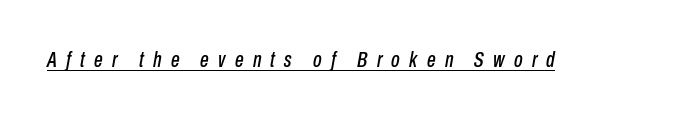
The typesetter has applied underlining to the passage shown. Slanted lettering throughout. Does extra space separate the letters? Yes, quite a lot of it.
